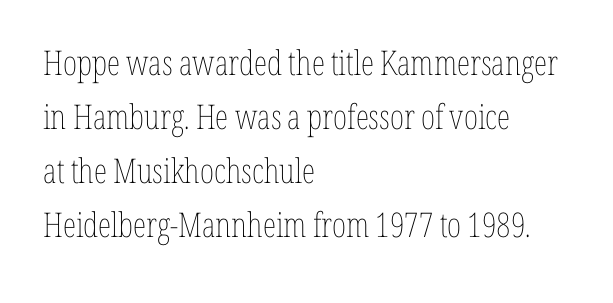
Q: Is the text bold? A: No.
Q: Is the text italic (slanted)? A: No, it is upright.
Q: Is the text underlined? A: No.
Q: How is the paragraph aligned? A: Left-aligned.
Q: Is the spacing between letters normal or unusually wide? A: Normal.
Q: Is the spacing between lines tight, normal or loose? A: Normal.
Q: Width (condensed, normal, or wide)? A: Condensed.
Q: Stroke contrast? A: Low.
Q: x-height? A: Medium.
Q: Monospaced? A: No.
